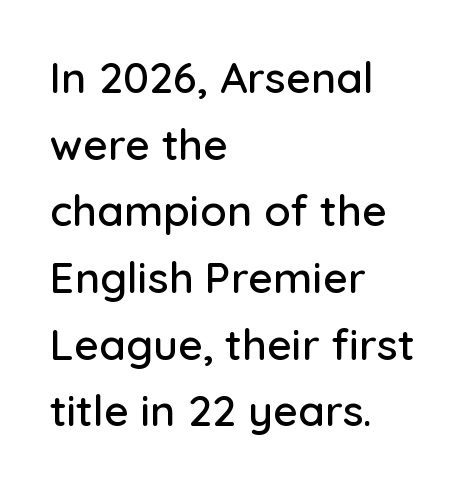
{"serif": "no", "italic": "no", "width": "normal", "stroke_contrast": "low", "x_height": "medium", "monospaced": "no", "underline": "no", "align": "left", "line_spacing": "normal", "line_spacing_ratio": 1.55, "letter_spacing": "normal", "letter_spacing_em": 0.0, "glyph_px": 43}
